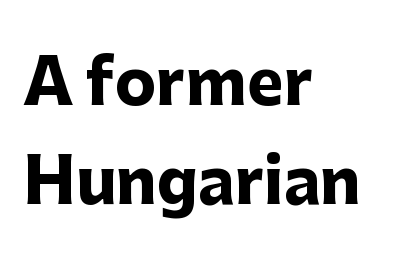
Q: Is the text bold? A: Yes.
Q: Is the text italic (slanted)? A: No, it is upright.
Q: Is the typeface a serif or a sans-serif typeface? A: Sans-serif.
Q: Is the text underlined? A: No.
Q: How is the paragraph aligned? A: Left-aligned.
Q: Is the spacing between letters normal or unusually wide? A: Normal.
Q: Is the spacing between lines tight, normal or loose? A: Normal.
Q: Width (condensed, normal, or wide)? A: Normal.
Q: Stroke contrast? A: Low.
Q: x-height? A: Medium.
Q: Monospaced? A: No.
